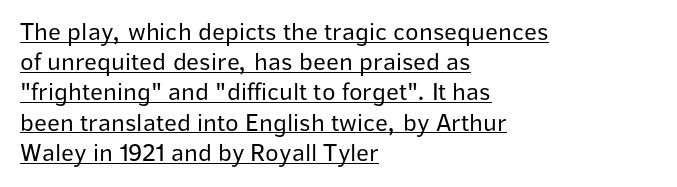
{"italic": "no", "bold": "no", "underline": "yes", "align": "left", "line_spacing_ratio": 1.21, "letter_spacing": "normal", "letter_spacing_em": 0.0, "glyph_px": 25}
